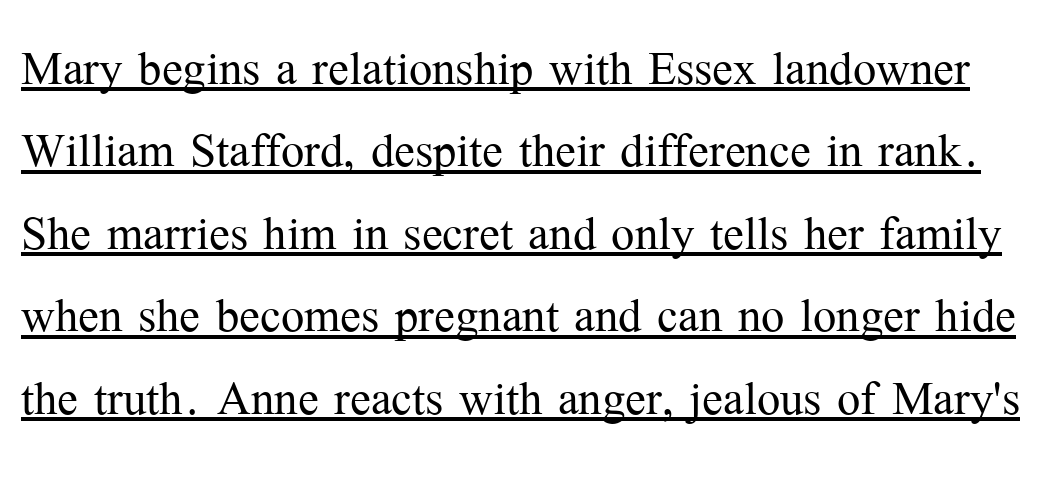
{"serif": "yes", "italic": "no", "bold": "no", "weight": "light", "width": "normal", "stroke_contrast": "medium", "x_height": "medium", "monospaced": "no", "underline": "yes", "line_spacing": "normal", "line_spacing_ratio": 1.33, "letter_spacing": "normal", "letter_spacing_em": 0.0, "glyph_px": 62}
